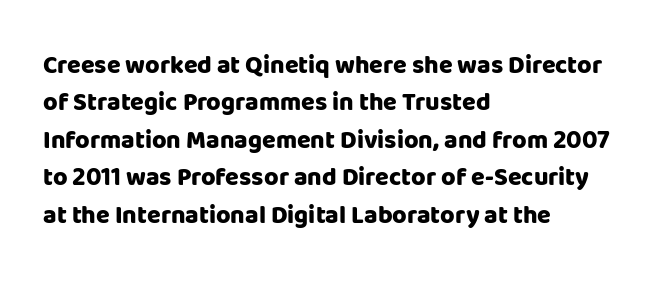
Q: Is the text bold? A: Yes.
Q: Is the text italic (slanted)? A: No, it is upright.
Q: Is the text underlined? A: No.
Q: How is the paragraph aligned? A: Left-aligned.
Q: Is the spacing between letters normal or unusually wide? A: Normal.
Q: Is the spacing between lines tight, normal or loose? A: Normal.
